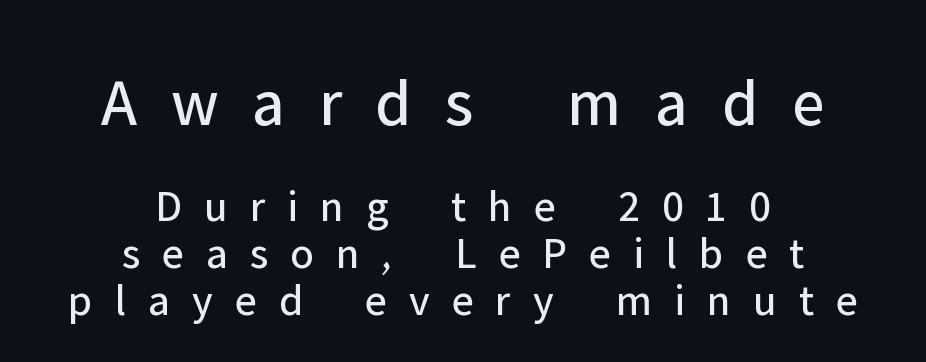
Q: Is the text bold? A: No.
Q: Is the text italic (slanted)? A: No, it is upright.
Q: Is the typeface a serif or a sans-serif typeface? A: Sans-serif.
Q: Is the text underlined? A: No.
Q: How is the paragraph aligned? A: Centered.
Q: Is the spacing between letters normal or unusually wide? A: Unusually wide.
Q: Is the spacing between lines tight, normal or loose? A: Tight.
Q: Which block of text is set in a larger size, the first (top) or the second (bottom)? A: The first (top) one.
Q: Width (condensed, normal, or wide)? A: Normal.
Q: Stroke contrast? A: Low.
Q: x-height? A: Medium.
Q: Monospaced? A: No.
